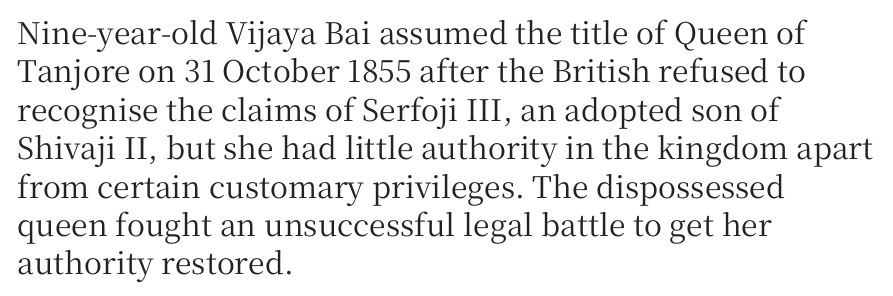
{"serif": "yes", "italic": "no", "width": "normal", "stroke_contrast": "medium", "x_height": "medium", "monospaced": "no", "underline": "no", "align": "left", "line_spacing": "normal", "line_spacing_ratio": 1.28, "letter_spacing": "normal", "letter_spacing_em": 0.0, "glyph_px": 30}
